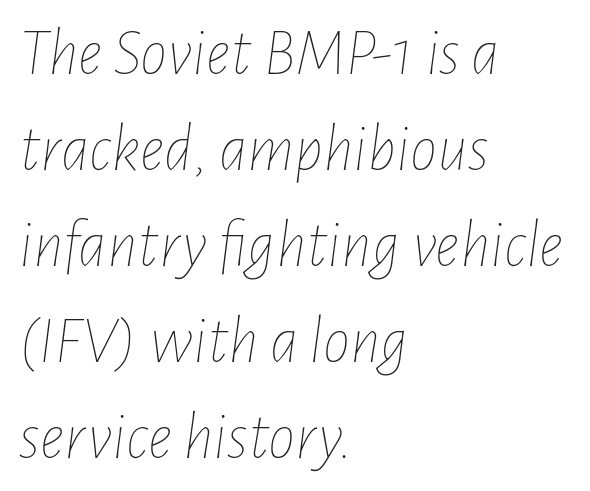
The face used here is proportionally spaced, like ordinary book or web type. The typography opts for an oblique posture over an upright one. How would I describe the line gaps? Plain and ordinary. Rule under the text: the space is simply empty. Heaviness? Minimal to ordinary, like unemphasized prose. Short and long lines alike share a common starting point at left.
